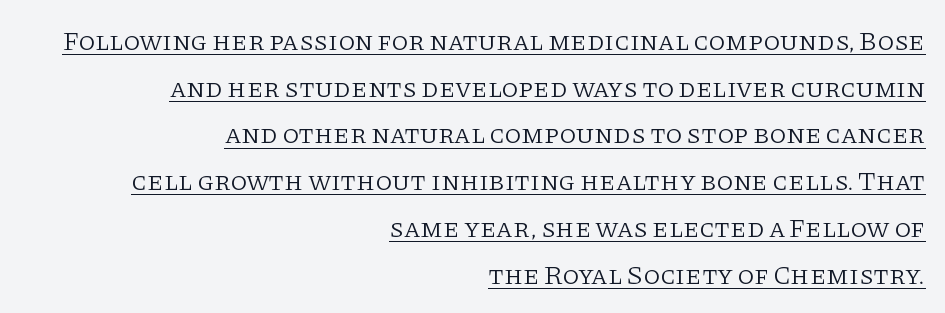
{"italic": "no", "bold": "no", "underline": "yes", "align": "right", "line_spacing_ratio": 1.73, "letter_spacing": "normal", "letter_spacing_em": 0.0, "glyph_px": 27}
